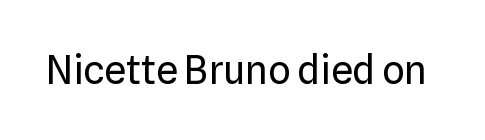
A typesetter would mark this as roman, not italic. The glyphs are unaccompanied by any horizontal stroke below them. The weight tops out at a normal text grade. Here the glyphs are tracked normally, forming tight word shapes. Letterform terminals end flat and unadorned throughout the passage.
